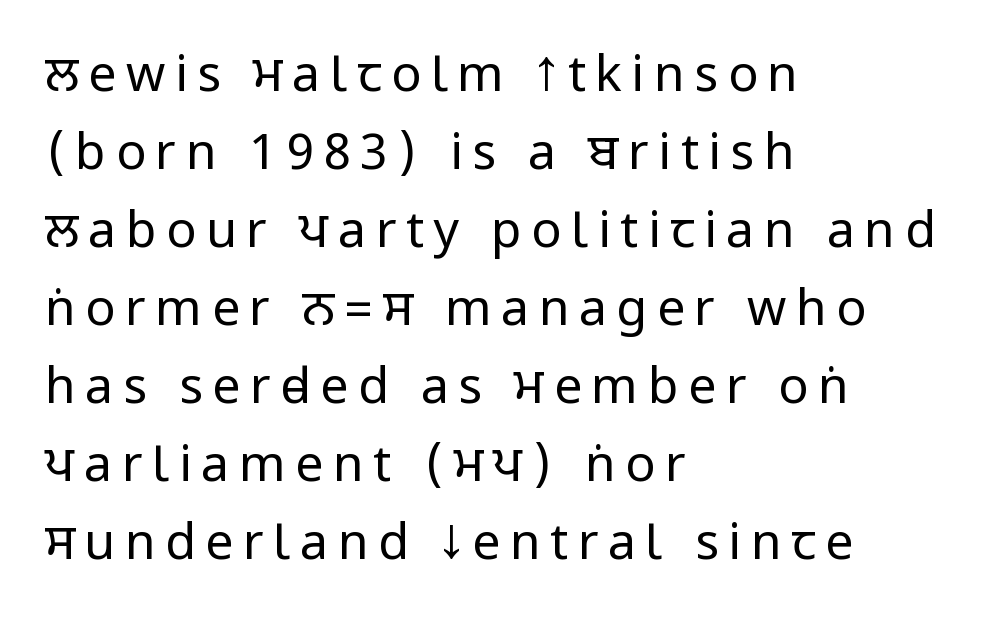
{"serif": "no", "italic": "no", "bold": "no", "weight": "regular", "width": "condensed", "stroke_contrast": "low", "underline": "no", "align": "left", "line_spacing": "normal", "line_spacing_ratio": 1.56, "glyph_px": 50}
